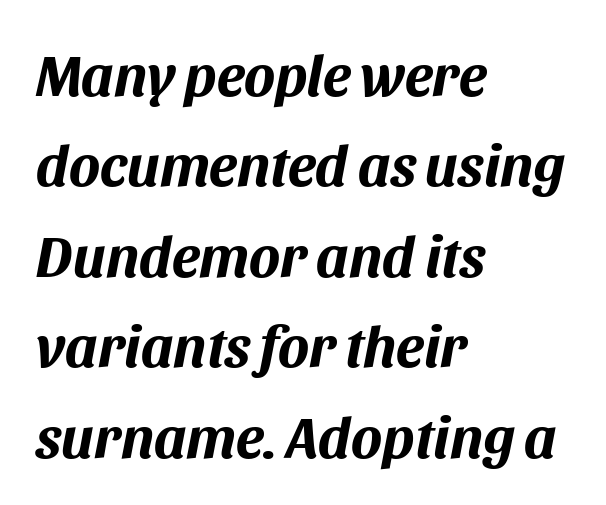
Q: Is the text bold? A: Yes.
Q: Is the text italic (slanted)? A: Yes, it leans right by about 11 degrees.
Q: Is the text underlined? A: No.
Q: How is the paragraph aligned? A: Left-aligned.
Q: Is the spacing between letters normal or unusually wide? A: Normal.
Q: Is the spacing between lines tight, normal or loose? A: Normal.
Q: Width (condensed, normal, or wide)? A: Normal.
Q: Stroke contrast? A: Medium.
Q: x-height? A: Large.
Q: Monospaced? A: No.
